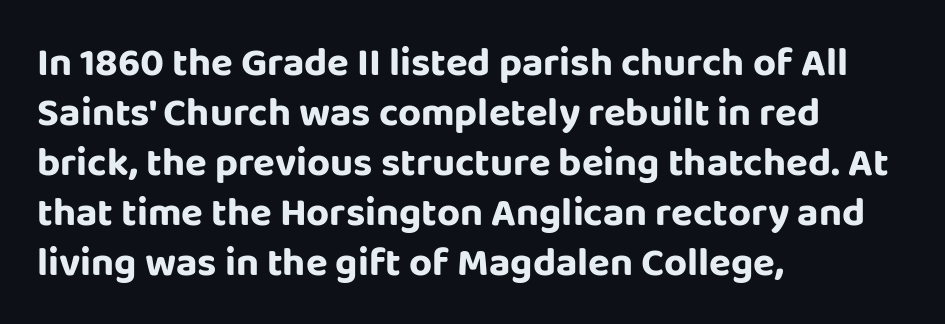
The image shows 40 px sans-serif type, upright; set left-aligned, normal line spacing (1.25x), normal letter spacing, not underlined; low stroke contrast and a large x-height.
